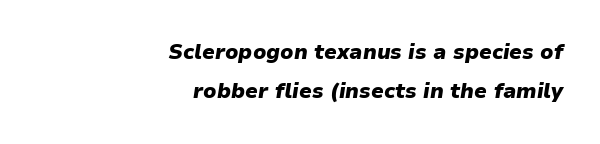
The image shows 21 px bold type, italic (leaning right); set right-aligned, line spacing 1.86x, normal letter spacing, not underlined.
